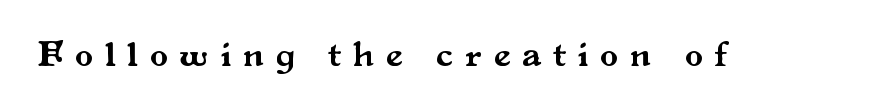
{"serif": "yes", "italic": "no", "width": "normal", "stroke_contrast": "medium", "x_height": "small", "monospaced": "no", "underline": "no", "letter_spacing": "wide", "letter_spacing_em": 0.33, "glyph_px": 37}
